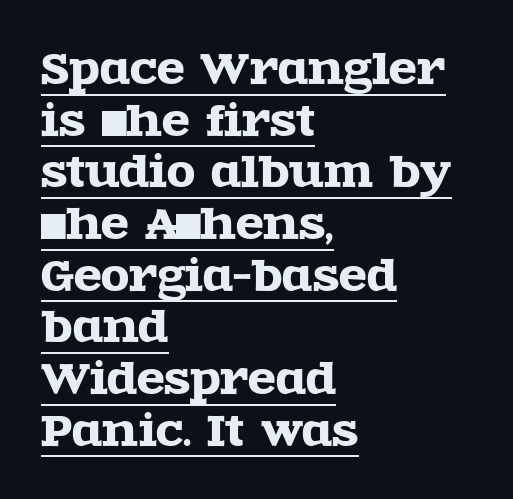
Letterform terminals end in serifs throughout the passage. You could not count columns in this text — the font is proportionally spaced. If you drew a line through each stem, it would be perfectly vertical. The passage is arranged the way most books set body copy — flush left. Compared with undecorated copy, this sample adds a rule below the words.
